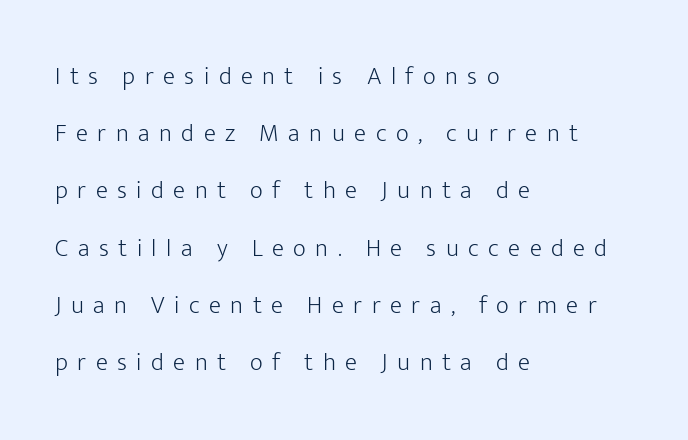
{"italic": "no", "bold": "no", "underline": "no", "align": "left", "line_spacing": "loose", "line_spacing_ratio": 2.29, "letter_spacing": "wide", "letter_spacing_em": 0.38, "glyph_px": 25}
